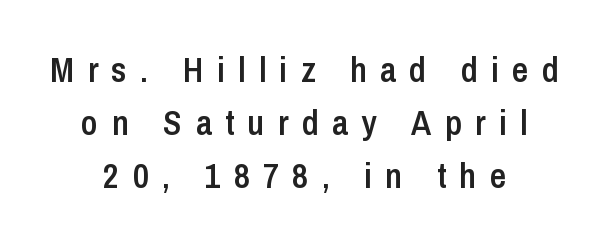
{"serif": "no", "italic": "no", "bold": "semi", "weight": "semibold", "width": "condensed", "stroke_contrast": "low", "x_height": "medium", "monospaced": "no", "underline": "no", "align": "center", "line_spacing": "normal", "line_spacing_ratio": 1.51, "letter_spacing": "wide", "letter_spacing_em": 0.38, "glyph_px": 35}
